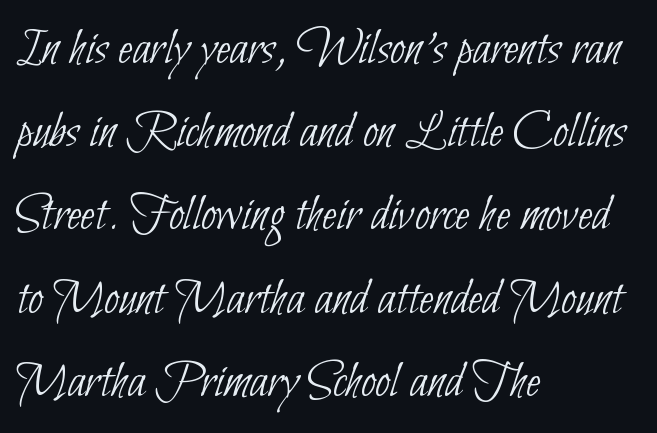
Teacher's note: observe the even left margin — that is flush-left alignment. The zone under the glyphs is completely vacant. The letters look calm and open, with moderate or lighter stems. Looks like regular typesetting: each glyph gets only the width it needs.
